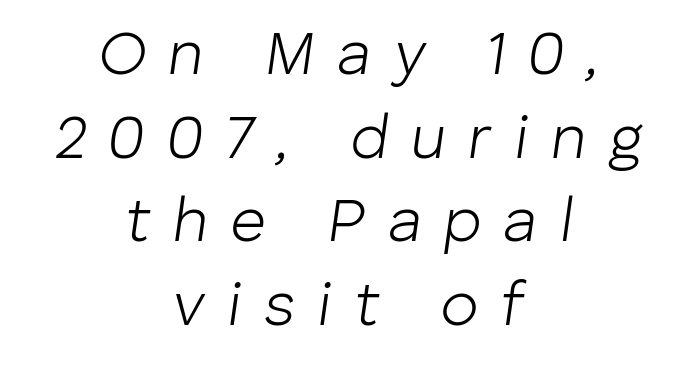
Q: Is the text bold? A: No.
Q: Is the text italic (slanted)? A: Yes, it leans right by about 8 degrees.
Q: Is the text underlined? A: No.
Q: How is the paragraph aligned? A: Centered.
Q: Is the spacing between letters normal or unusually wide? A: Unusually wide.
Q: Is the spacing between lines tight, normal or loose? A: Normal.
Q: Width (condensed, normal, or wide)? A: Normal.
Q: Stroke contrast? A: Low.
Q: x-height? A: Medium.
Q: Monospaced? A: No.
